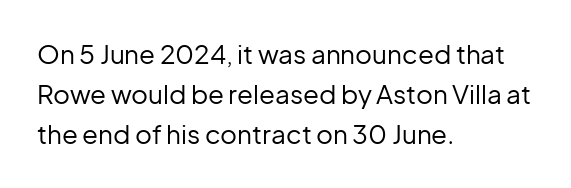
{"italic": "no", "bold": "no", "underline": "no", "align": "left", "line_spacing": "normal", "line_spacing_ratio": 1.54, "letter_spacing": "normal", "letter_spacing_em": 0.0, "glyph_px": 26}
